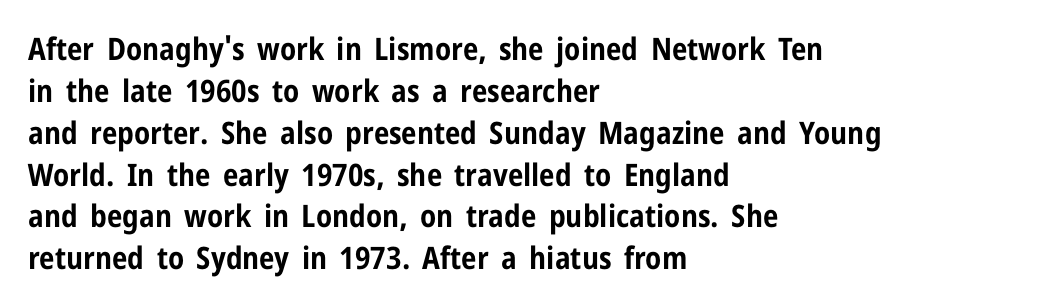
Q: Is the text bold? A: Yes.
Q: Is the text italic (slanted)? A: No, it is upright.
Q: Is the typeface a serif or a sans-serif typeface? A: Sans-serif.
Q: Is the text underlined? A: No.
Q: How is the paragraph aligned? A: Left-aligned.
Q: Is the spacing between letters normal or unusually wide? A: Normal.
Q: Is the spacing between lines tight, normal or loose? A: Normal.
Q: Width (condensed, normal, or wide)? A: Condensed.
Q: Stroke contrast? A: Low.
Q: x-height? A: Medium.
Q: Monospaced? A: No.
